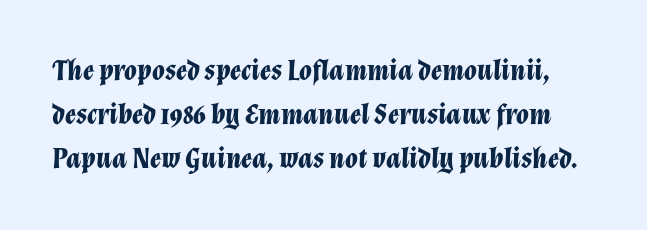
Q: Is the text bold? A: Yes.
Q: Is the text italic (slanted)? A: Yes, it leans right by about 12 degrees.
Q: Is the text underlined? A: No.
Q: Is the spacing between letters normal or unusually wide? A: Normal.
Q: Is the spacing between lines tight, normal or loose? A: Normal.
Q: Width (condensed, normal, or wide)? A: Normal.
Q: Stroke contrast? A: Low.
Q: x-height? A: Medium.
Q: Monospaced? A: No.
